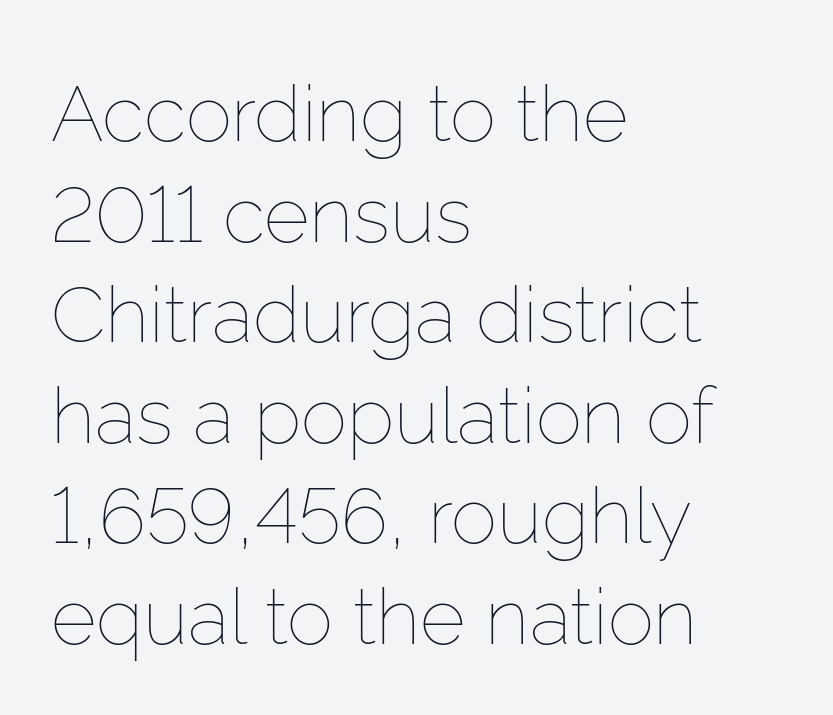
Q: Is the text bold? A: No.
Q: Is the text italic (slanted)? A: No, it is upright.
Q: Is the text underlined? A: No.
Q: How is the paragraph aligned? A: Left-aligned.
Q: Is the spacing between letters normal or unusually wide? A: Normal.
Q: Is the spacing between lines tight, normal or loose? A: Normal.
Q: Width (condensed, normal, or wide)? A: Normal.
Q: Stroke contrast? A: Low.
Q: x-height? A: Medium.
Q: Monospaced? A: No.
